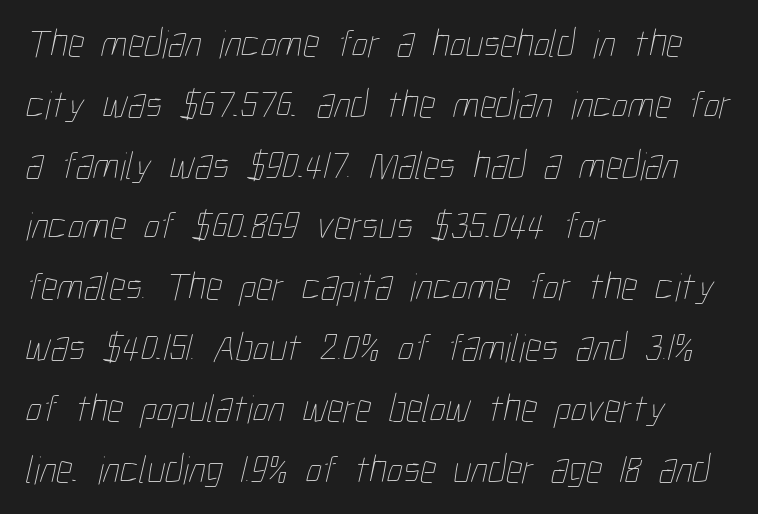
The image shows 40 px thin, condensed type; set left-aligned, normal line spacing (1.52x), normal letter spacing, not underlined; low stroke contrast and a medium x-height.
